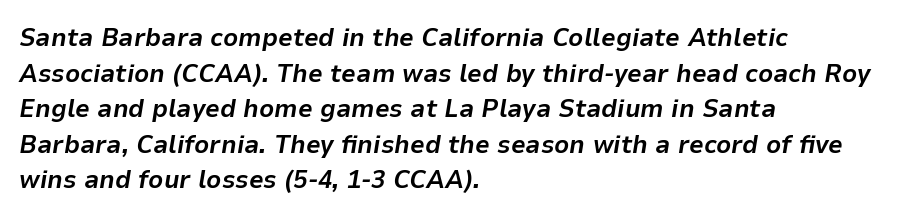
The image shows 26 px bold type, italic (leaning right); set left-aligned, normal line spacing (1.37x), normal letter spacing, not underlined.
